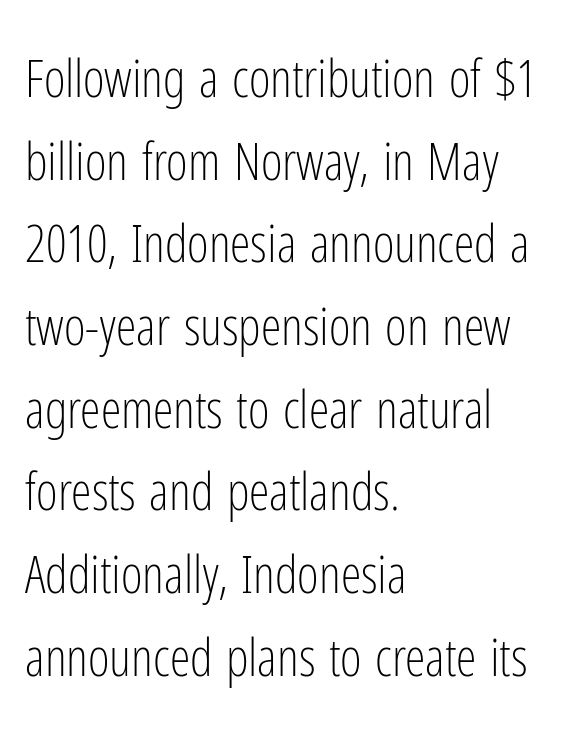
Heaviness? Minimal to ordinary, like unemphasized prose. The letters stand straight up with perfectly vertical stems. Visually the block forms a straight wall on the left and a jagged coastline on the right. This rendering leaves character spacing at its baseline value. Type style note: lacks serifs.
